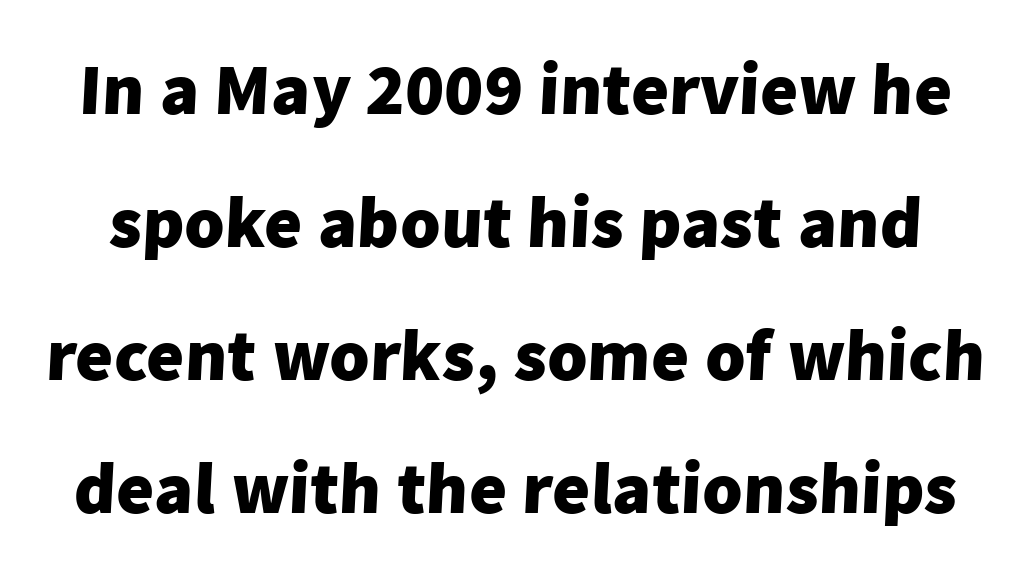
The image shows 73 px heavy sans-serif type; set line spacing 1.82x, normal letter spacing, not underlined; low stroke contrast and a medium x-height.
